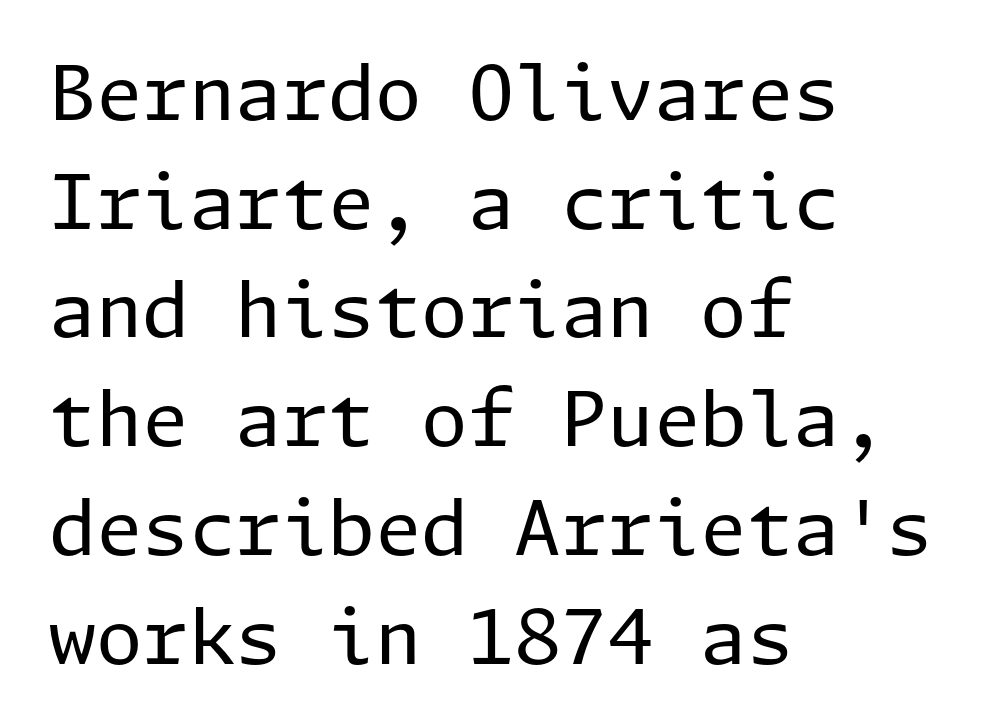
A normal amount of white space separates one row of letters from the next. It's the straight-up-and-down kind of type. These glyphs show unthickened strokes, regular width or finer. There is no visible air inserted between adjacent glyphs.
